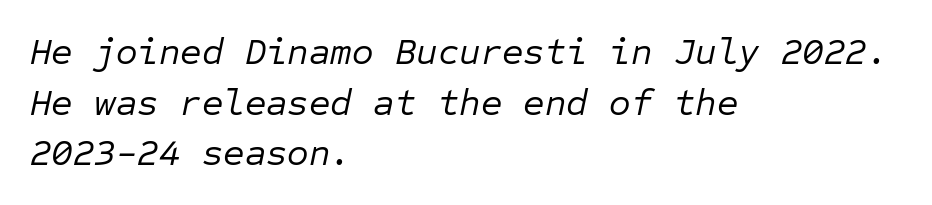
{"italic": "yes", "lean": "right", "slant_degrees": 12, "bold": "no", "weight": "regular", "width": "normal", "stroke_contrast": "low", "x_height": "medium", "monospaced": "yes", "underline": "no", "align": "left", "line_spacing": "normal", "line_spacing_ratio": 1.37, "letter_spacing": "normal", "letter_spacing_em": 0.0, "glyph_px": 37}
